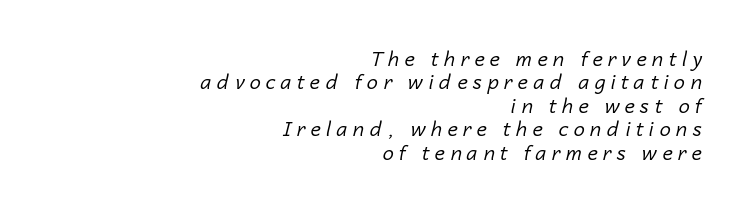
Q: Is the text bold? A: No.
Q: Is the text italic (slanted)? A: Yes, it leans right by about 14 degrees.
Q: Is the text underlined? A: No.
Q: How is the paragraph aligned? A: Right-aligned.
Q: Is the spacing between letters normal or unusually wide? A: Unusually wide.
